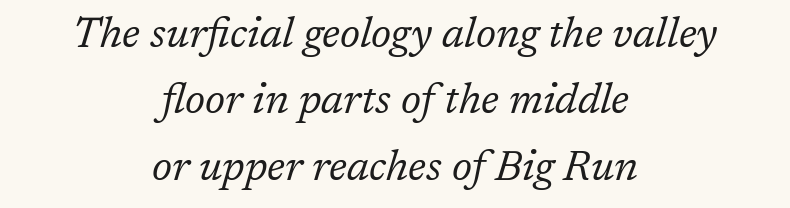
{"serif": "yes", "italic": "yes", "lean": "right", "slant_degrees": 17, "bold": "no", "weight": "regular", "width": "normal", "stroke_contrast": "low", "x_height": "medium", "monospaced": "no", "underline": "no", "align": "center", "line_spacing": "normal", "line_spacing_ratio": 1.58, "letter_spacing": "normal", "letter_spacing_em": 0.0, "glyph_px": 42}
